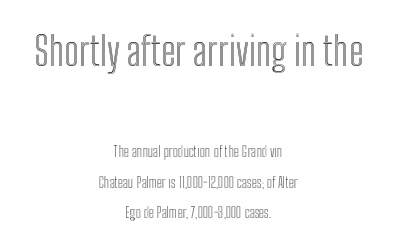
The face used here is proportionally spaced, like ordinary book or web type. Both edges are ragged and mirror each other, which tells us the setting is centered. Each word holds together tightly as a unit, with standard inter-letter gaps. The designer gave the opening block more size than the closing block. Bare-footed words on every line.
